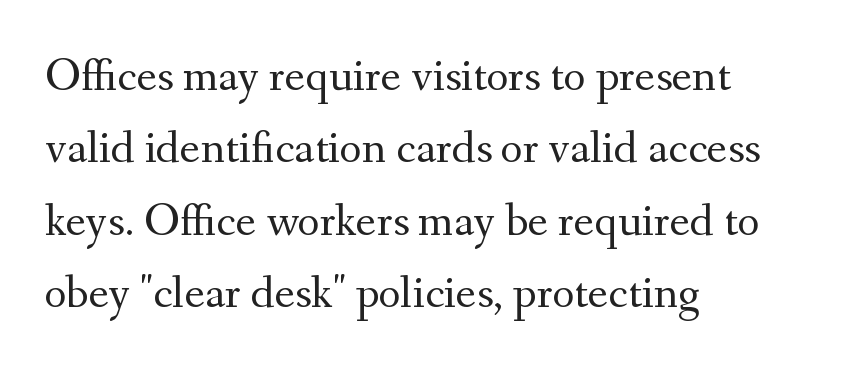
The image shows 48 px regular-weight serif type, upright; set left-aligned, normal line spacing (1.51x), normal letter spacing, not underlined; medium stroke contrast and a small x-height.
